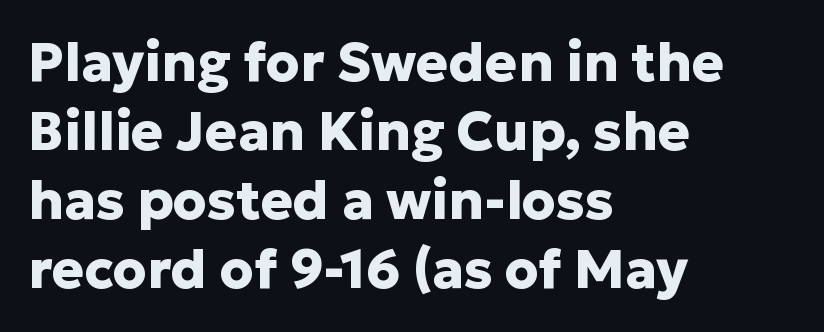
Q: Is the text bold? A: Yes.
Q: Is the text italic (slanted)? A: No, it is upright.
Q: Is the typeface a serif or a sans-serif typeface? A: Sans-serif.
Q: Is the text underlined? A: No.
Q: How is the paragraph aligned? A: Left-aligned.
Q: Is the spacing between letters normal or unusually wide? A: Normal.
Q: Is the spacing between lines tight, normal or loose? A: Normal.
Q: Width (condensed, normal, or wide)? A: Normal.
Q: Stroke contrast? A: Low.
Q: x-height? A: Medium.
Q: Monospaced? A: No.
